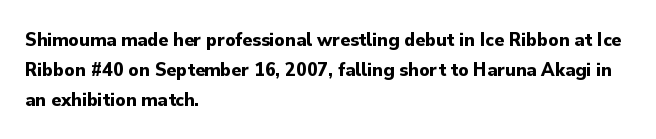
Q: Is the text bold? A: Yes.
Q: Is the text italic (slanted)? A: No, it is upright.
Q: Is the text underlined? A: No.
Q: How is the paragraph aligned? A: Left-aligned.
Q: Is the spacing between letters normal or unusually wide? A: Normal.
Q: Is the spacing between lines tight, normal or loose? A: Normal.
